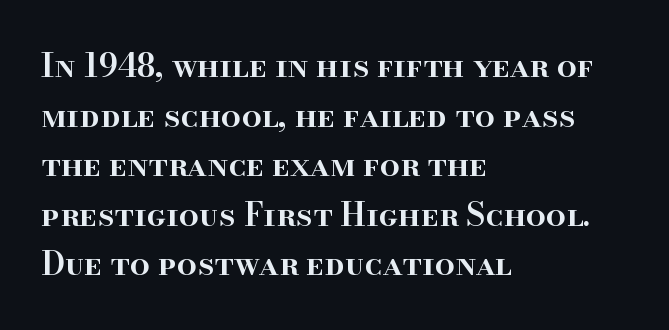
The image shows 32 px semibold serif type, upright; set left-aligned, normal line spacing (1.55x), normal letter spacing, not underlined; high stroke contrast and a small x-height.
